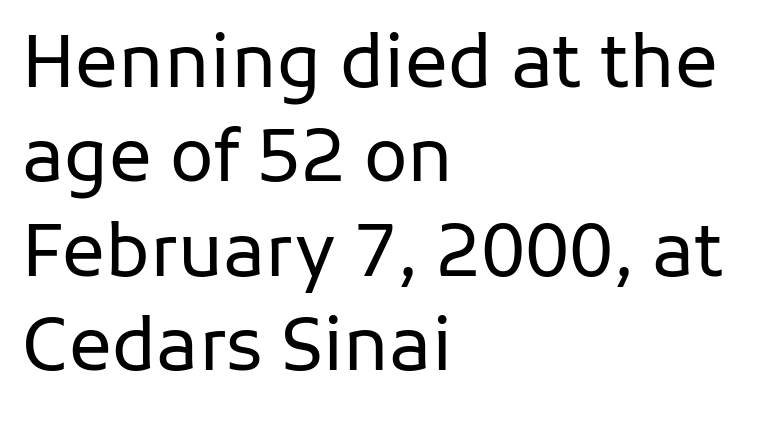
The image shows 72 px regular-weight sans-serif type, upright; set left-aligned, normal line spacing (1.31x), normal letter spacing, not underlined; low stroke contrast and a medium x-height.
